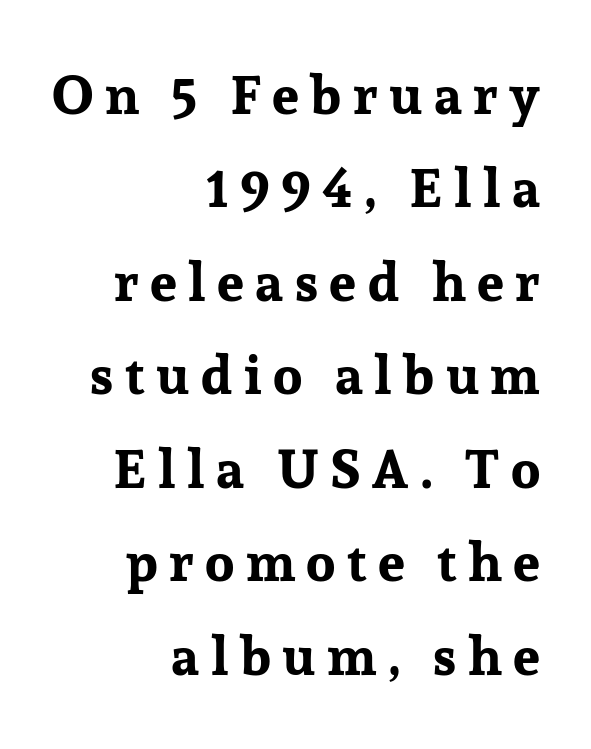
The image shows 54 px bold serif type, upright; set right-aligned, line spacing 1.73x, unusually wide letter spacing (+0.21 em), not underlined; low stroke contrast and a medium x-height.
